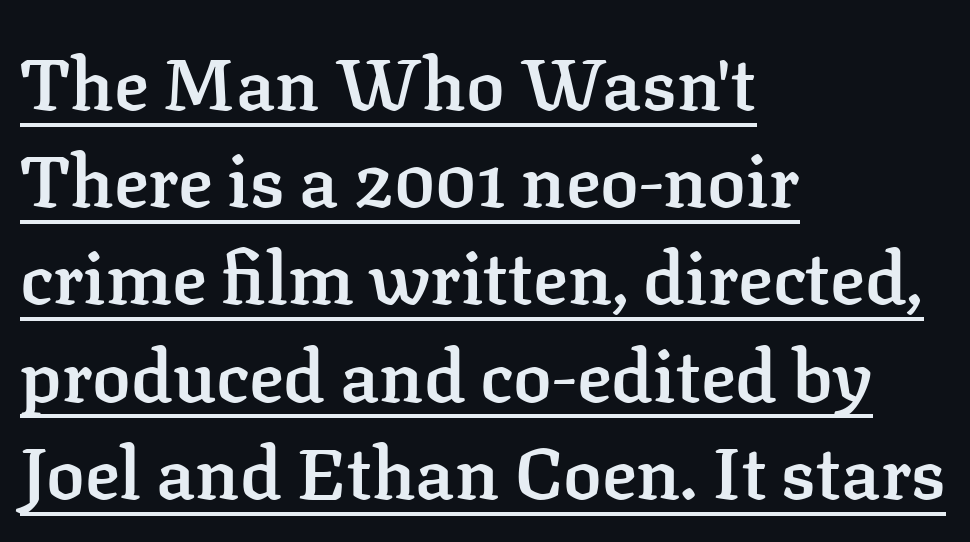
This sample uses an upright cut, with every glyph sitting square on the baseline. These lines are composed in type with serifs. This rendering leaves character spacing at its baseline value. Visually the block forms a straight wall on the left and a jagged coastline on the right.
